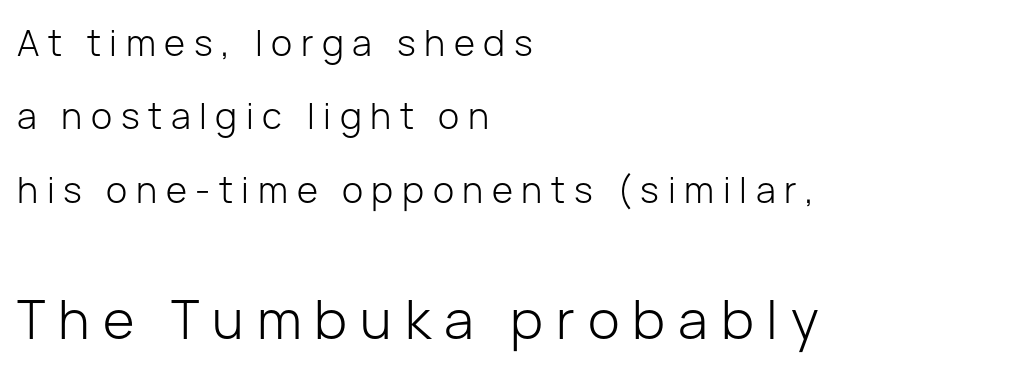
Nothing sits at the stroke ends, so this counts as sans-serif. Is this a heavy cut? Hardly; it is regular or lighter. The line texture is sparse and dotted thanks to wide tracking. Here the second block reads like a headline and the first like body copy.
